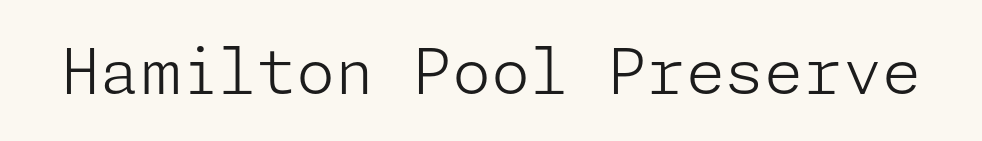
The image shows 63 px light sans-serif type, upright; set normal letter spacing, not underlined; low stroke contrast and a medium x-height.
